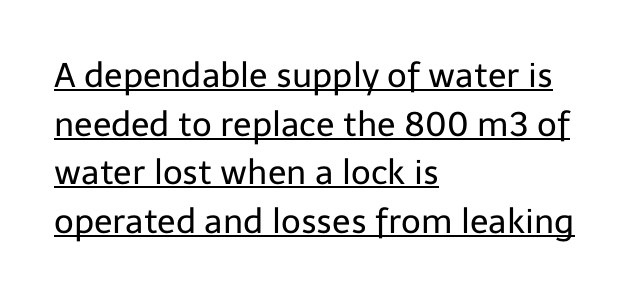
{"serif": "no", "italic": "no", "bold": "no", "weight": "regular", "width": "normal", "stroke_contrast": "low", "x_height": "medium", "monospaced": "no", "underline": "yes", "align": "left", "line_spacing": "normal", "line_spacing_ratio": 1.43, "letter_spacing": "normal", "letter_spacing_em": 0.0, "glyph_px": 34}
